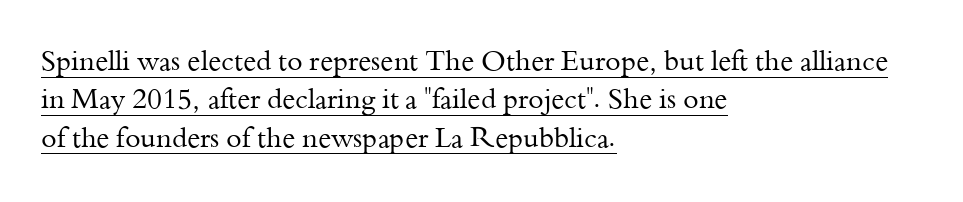
The image shows 28 px regular-weight serif type, upright; set left-aligned, normal line spacing (1.37x), normal letter spacing, underlined; medium stroke contrast and a small x-height.
